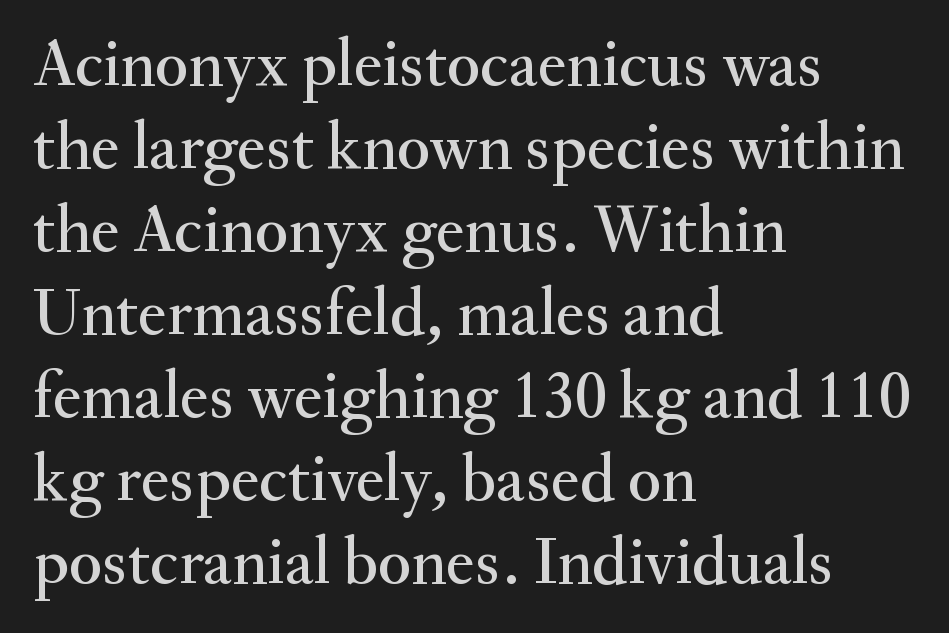
One-word summary of the alignment: left. Do the characters align in a grid? No, the font is proportional. Type without underlining. Classification — serif. The face used here is rendered with its standard letterfit.
